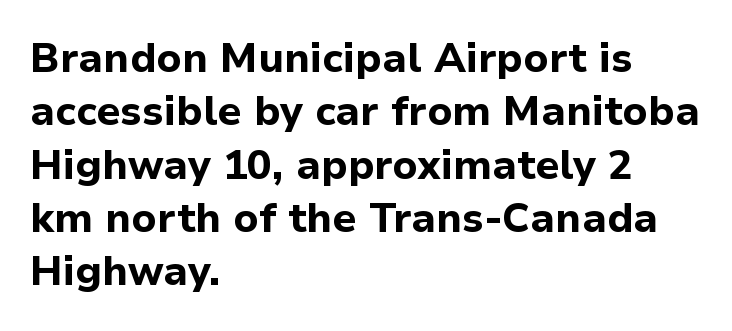
{"serif": "no", "italic": "no", "bold": "yes", "weight": "bold", "width": "normal", "stroke_contrast": "low", "x_height": "medium", "monospaced": "no", "underline": "no", "align": "left", "line_spacing": "normal", "line_spacing_ratio": 1.3, "letter_spacing": "normal", "letter_spacing_em": 0.0, "glyph_px": 41}
